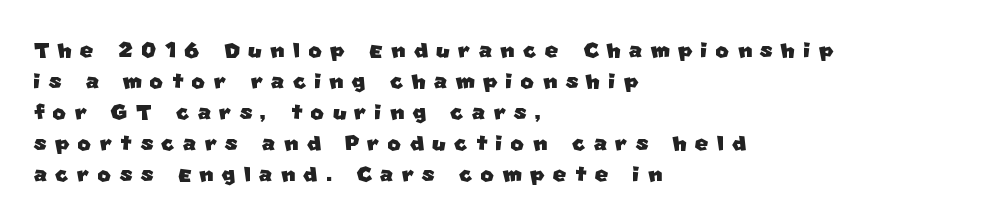
What's the leading like? Squeezed, with rows nearly overlapping. Does the copy run flush right? No — it runs flush left. Does the type have serifs? No, each stem ends abruptly. The gap between lines stays unmarked. Tracking here is generous; glyphs stand well apart from one another. Think of a printed novel: that variable character pitch is what you see here.
